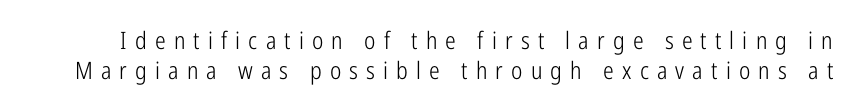
{"italic": "no", "bold": "no", "underline": "no", "line_spacing": "normal", "line_spacing_ratio": 1.26, "letter_spacing": "wide", "letter_spacing_em": 0.34, "glyph_px": 24}
